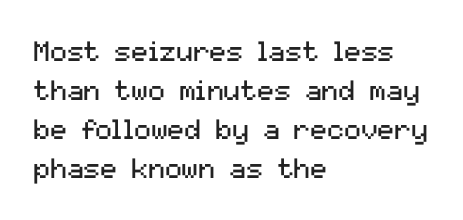
{"serif": "no", "italic": "no", "bold": "no", "weight": "regular", "width": "normal", "stroke_contrast": "medium", "x_height": "medium", "monospaced": "no", "underline": "no", "align": "left", "line_spacing": "normal", "line_spacing_ratio": 1.39, "letter_spacing": "normal", "letter_spacing_em": 0.0, "glyph_px": 28}
